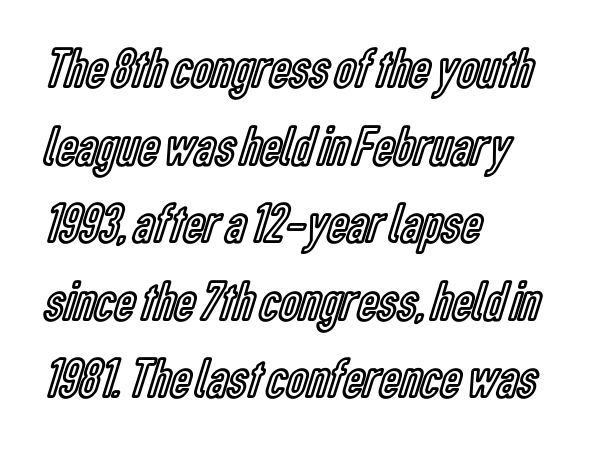
The image shows 57 px condensed type; set left-aligned, normal line spacing (1.36x), normal letter spacing, not underlined; a medium x-height.
